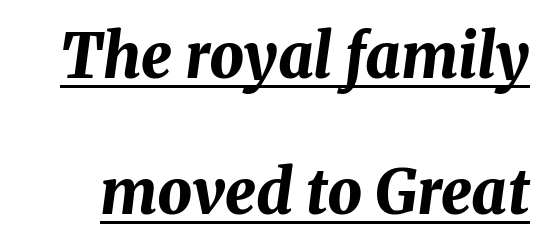
The image shows 61 px bold type, italic (leaning right); set loose line spacing (2.23x), normal letter spacing, underlined; medium stroke contrast and a medium x-height.
